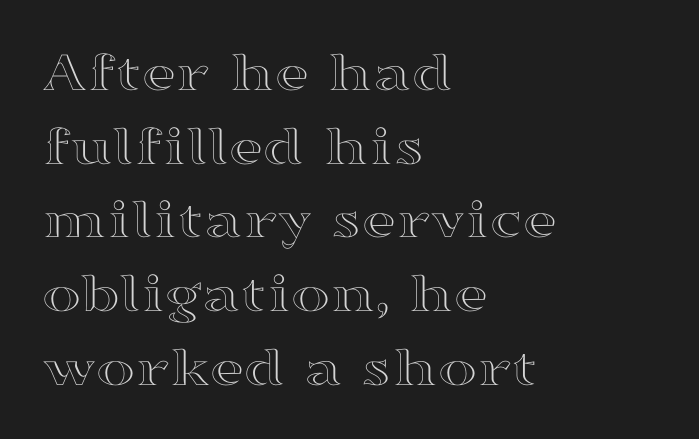
Q: Is the text italic (slanted)? A: No, it is upright.
Q: Is the text underlined? A: No.
Q: How is the paragraph aligned? A: Left-aligned.
Q: Is the spacing between letters normal or unusually wide? A: Normal.
Q: Is the spacing between lines tight, normal or loose? A: Normal.
Q: Width (condensed, normal, or wide)? A: Wide.
Q: x-height? A: Medium.
Q: Monospaced? A: No.
